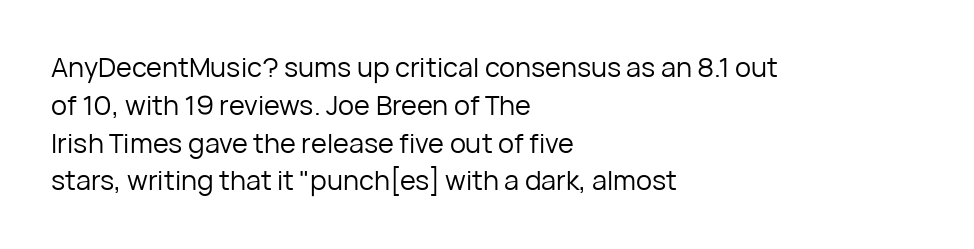
{"italic": "no", "bold": "no", "underline": "no", "align": "left", "line_spacing": "normal", "line_spacing_ratio": 1.4, "letter_spacing": "normal", "letter_spacing_em": 0.0, "glyph_px": 27}
